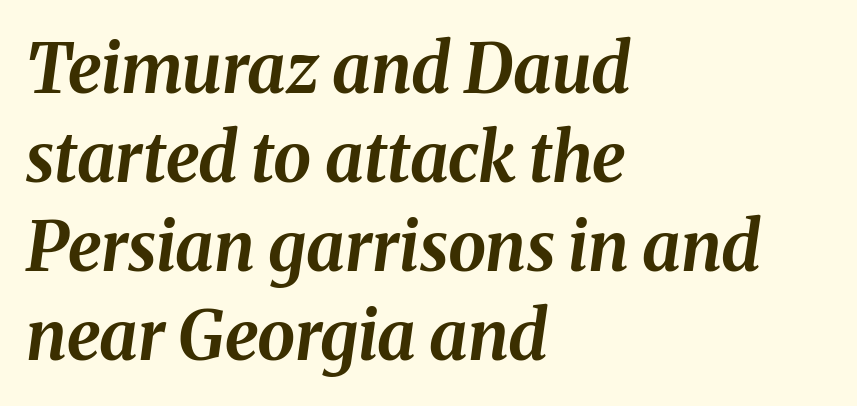
The image shows 68 px bold type, italic (leaning right); set left-aligned, normal line spacing (1.31x), normal letter spacing, not underlined; medium stroke contrast and a medium x-height.
